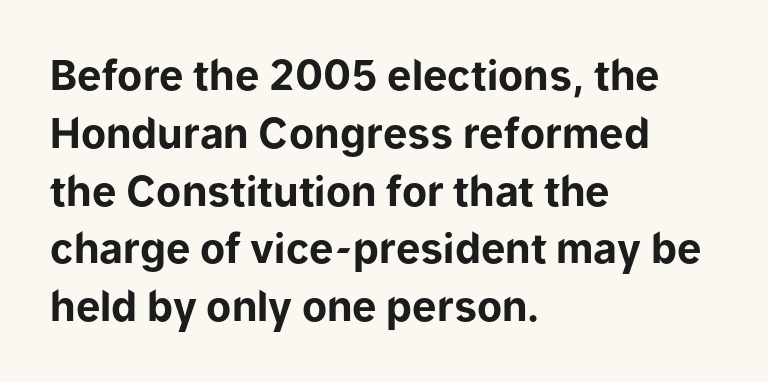
{"serif": "no", "italic": "no", "bold": "yes", "weight": "bold", "width": "normal", "stroke_contrast": "low", "x_height": "medium", "monospaced": "no", "underline": "no", "align": "left", "line_spacing": "normal", "line_spacing_ratio": 1.41, "letter_spacing": "normal", "letter_spacing_em": 0.0, "glyph_px": 41}
